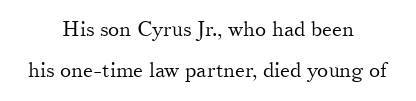
Q: Is the text bold? A: No.
Q: Is the text italic (slanted)? A: No, it is upright.
Q: Is the text underlined? A: No.
Q: How is the paragraph aligned? A: Centered.
Q: Is the spacing between letters normal or unusually wide? A: Normal.
Q: Is the spacing between lines tight, normal or loose? A: Loose.
